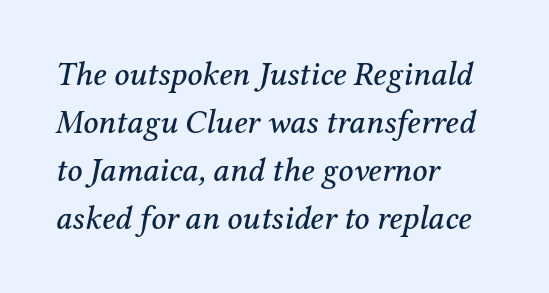
The image shows 33 px serif type, italic (leaning right); set left-aligned, normal line spacing (1.45x), normal letter spacing, not underlined; medium stroke contrast and a medium x-height.
